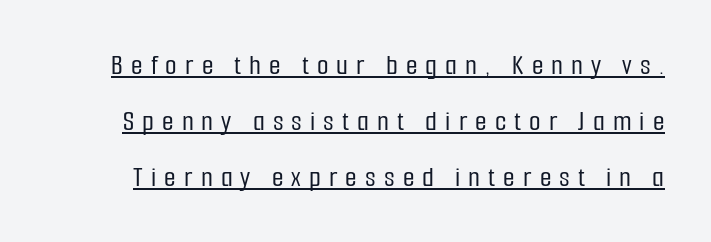
A typesetter would call this proportional, since set widths differ per character. This rendering employs a face without finishing strokes, i.e., a sans-serif. The passage shown is underscored from start to finish. You could only call the tracking loose — the letters float apart. In terms of posture, this sample is upright.
